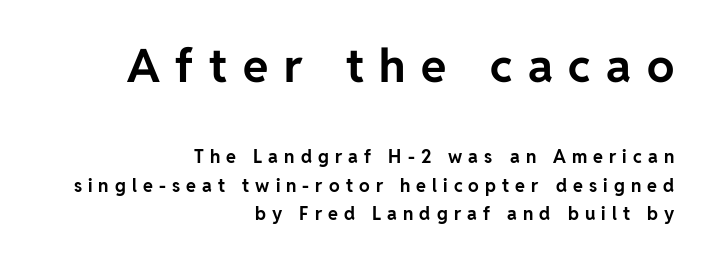
{"serif": "no", "italic": "no", "bold": "yes", "weight": "bold", "width": "normal", "stroke_contrast": "low", "x_height": "medium", "monospaced": "no", "underline": "no", "align": "right", "line_spacing": "normal", "line_spacing_ratio": 1.58, "letter_spacing": "wide", "letter_spacing_em": 0.34, "larger_block": "first", "size_ratio": 2.56, "glyph_px": 46}
